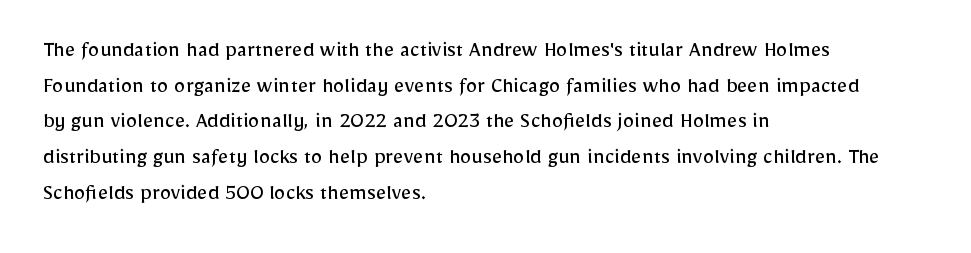
{"italic": "no", "bold": "no", "underline": "no", "align": "left", "line_spacing": "normal", "line_spacing_ratio": 1.55, "letter_spacing": "normal", "letter_spacing_em": 0.0, "glyph_px": 23}
